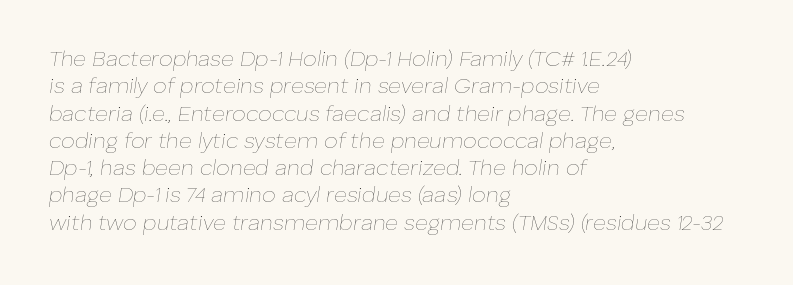
{"italic": "yes", "lean": "right", "slant_degrees": 8, "bold": "no", "underline": "no", "align": "left", "line_spacing_ratio": 1.24, "letter_spacing": "normal", "letter_spacing_em": 0.0, "glyph_px": 22}
